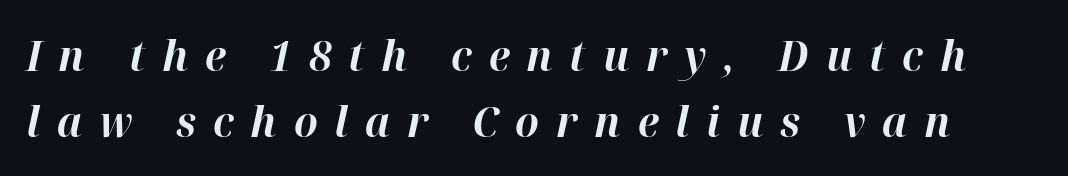
{"italic": "yes", "lean": "right", "slant_degrees": 12, "bold": "yes", "weight": "bold", "width": "normal", "stroke_contrast": "high", "x_height": "medium", "monospaced": "no", "underline": "no", "line_spacing": "normal", "line_spacing_ratio": 1.57, "letter_spacing": "wide", "letter_spacing_em": 0.4, "glyph_px": 42}
